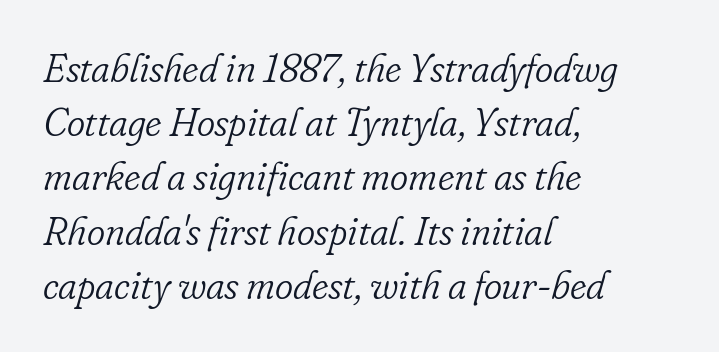
{"serif": "yes", "italic": "yes", "lean": "right", "slant_degrees": 16, "bold": "no", "weight": "light", "width": "normal", "stroke_contrast": "low", "x_height": "small", "monospaced": "no", "underline": "no", "align": "left", "line_spacing": "normal", "line_spacing_ratio": 1.39, "letter_spacing": "normal", "letter_spacing_em": 0.0, "glyph_px": 39}
